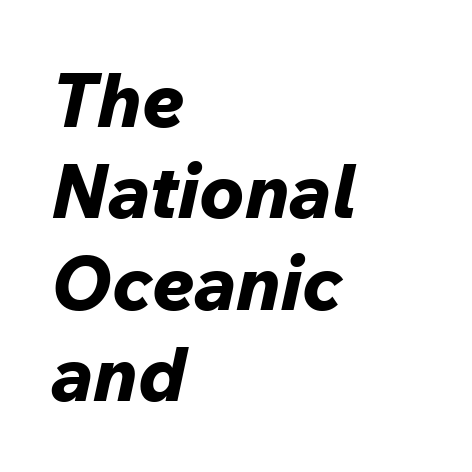
The image shows 75 px bold type, italic (leaning right); set left-aligned, line spacing 1.22x, normal letter spacing, not underlined; low stroke contrast and a medium x-height.
